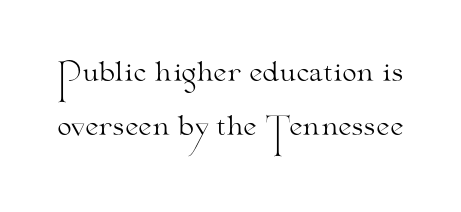
The image shows 26 px text type, upright; set loose line spacing (2.09x), normal letter spacing, not underlined.
